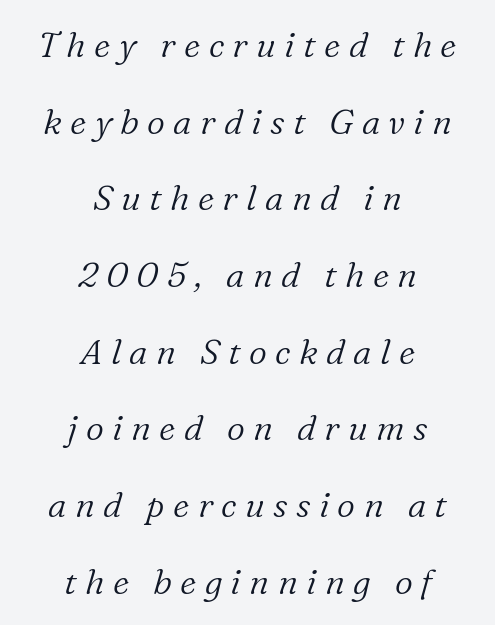
The glyphs are unaccompanied by any horizontal stroke below them. Font category for this specimen: serif. The typeface has the unassuming heft of standard copy or less. The paragraph has two soft edges and a firm central axis. The lettering tilts uniformly, giving the passage an italic look. Is this a fixed-width face? No — the glyphs have proportional, varying widths.
